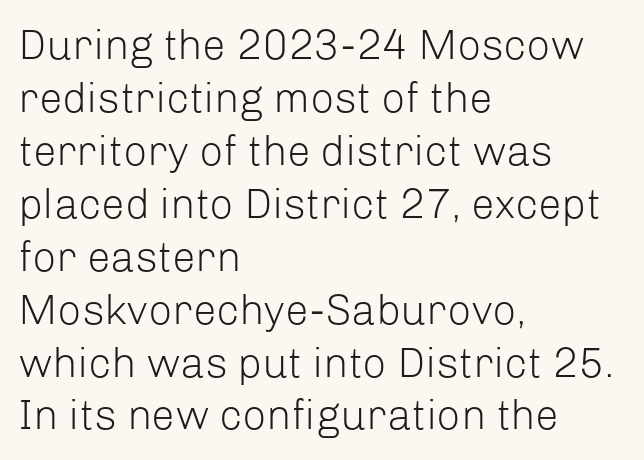
Weight: regular or lighter. Observe the absence of serifs on each vertical stroke in this sample. Observe the ordinary spacing: letters are neighbours, not strangers. You could not count columns in this text — the font is proportionally spaced.
